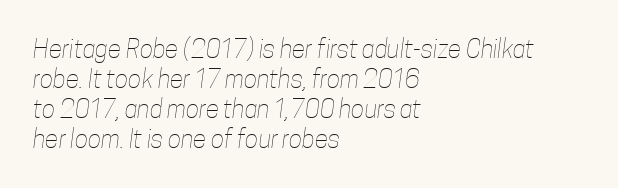
The image shows 25 px text type; set left-aligned, line spacing 1.2x, normal letter spacing, not underlined.
